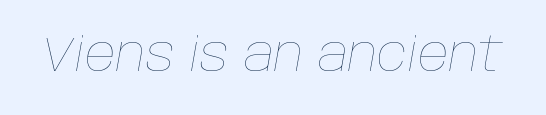
The image shows 48 px thin type, italic (leaning right); set normal letter spacing, not underlined; low stroke contrast and a large x-height.
